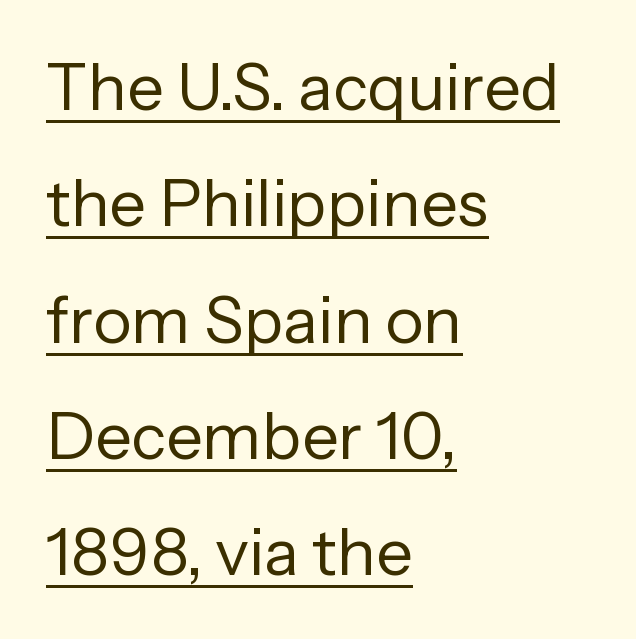
{"serif": "no", "italic": "no", "bold": "no", "weight": "regular", "width": "normal", "stroke_contrast": "low", "x_height": "medium", "monospaced": "no", "underline": "yes", "align": "left", "line_spacing_ratio": 1.79, "letter_spacing": "normal", "letter_spacing_em": 0.0, "glyph_px": 65}
